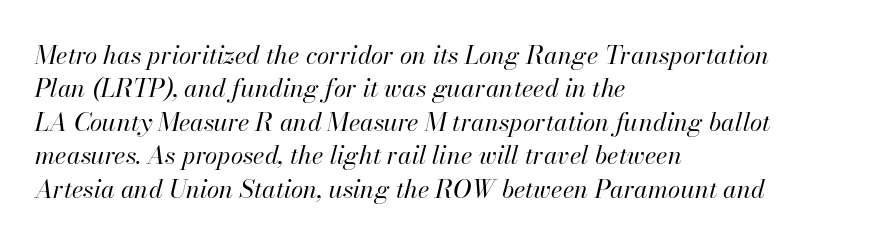
{"italic": "yes", "lean": "right", "slant_degrees": 13, "bold": "no", "underline": "no", "align": "left", "line_spacing": "normal", "line_spacing_ratio": 1.34, "letter_spacing": "normal", "letter_spacing_em": 0.0, "glyph_px": 25}
